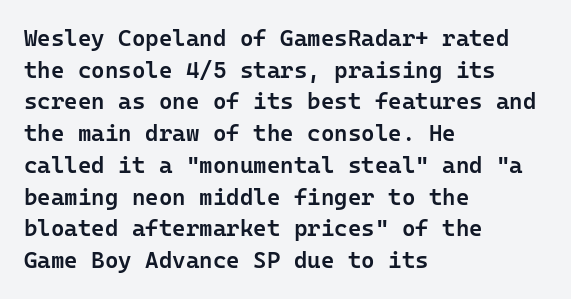
Q: Is the text bold? A: Semi-bold.
Q: Is the text italic (slanted)? A: No, it is upright.
Q: Is the text underlined? A: No.
Q: How is the paragraph aligned? A: Left-aligned.
Q: Is the spacing between letters normal or unusually wide? A: Normal.
Q: Is the spacing between lines tight, normal or loose? A: Normal.
